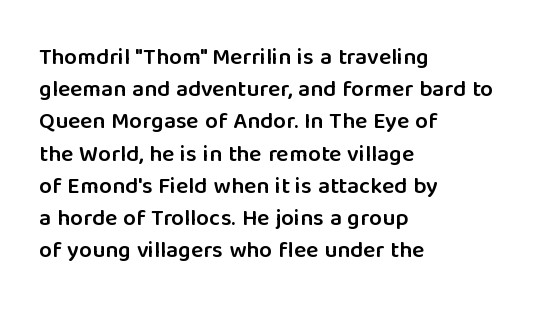
Q: Is the text bold? A: Semi-bold.
Q: Is the text italic (slanted)? A: No, it is upright.
Q: Is the text underlined? A: No.
Q: How is the paragraph aligned? A: Left-aligned.
Q: Is the spacing between letters normal or unusually wide? A: Normal.
Q: Is the spacing between lines tight, normal or loose? A: Normal.
